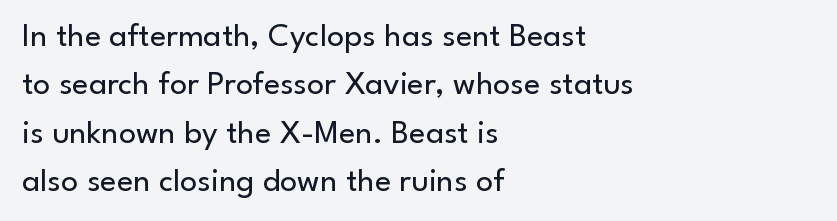
Proportional: the letters do not fall into vertical columns. The type sits square on the baseline with zero lean. These glyphs show unthickened strokes, regular width or finer. Whoever set this chose a conventional vertical rhythm. Each line starts at the same left margin while the right side varies. Characters follow at the spacing the type designer built in.
